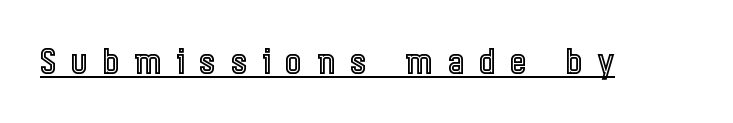
Q: Is the text italic (slanted)? A: No, it is upright.
Q: Is the text underlined? A: Yes.
Q: Is the spacing between letters normal or unusually wide? A: Unusually wide.
Q: Width (condensed, normal, or wide)? A: Condensed.
Q: x-height? A: Medium.
Q: Monospaced? A: No.
